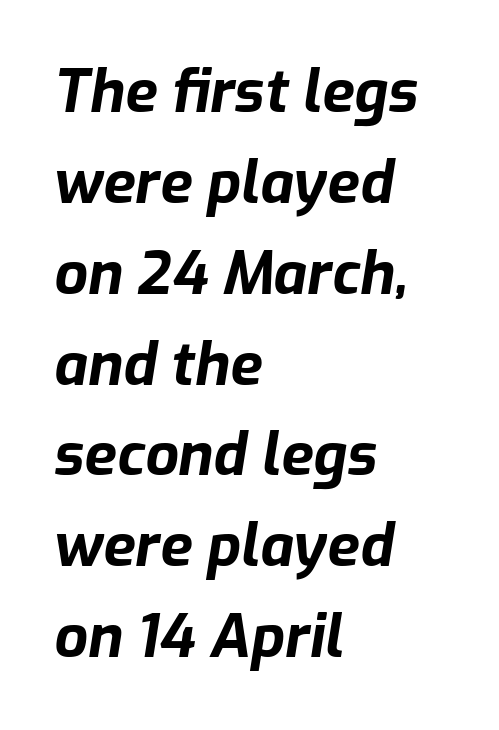
{"italic": "yes", "lean": "right", "slant_degrees": 9, "bold": "yes", "weight": "bold", "width": "normal", "stroke_contrast": "low", "x_height": "medium", "monospaced": "no", "underline": "no", "align": "left", "line_spacing": "normal", "line_spacing_ratio": 1.54, "letter_spacing": "normal", "letter_spacing_em": 0.0, "glyph_px": 59}
